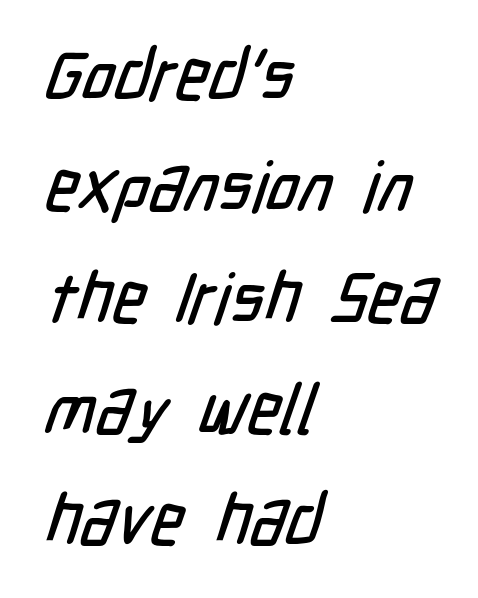
The rendering keeps characters at their native spacing. Observe the absence of serifs on each vertical stroke in this sample. Proportional: the letters do not fall into vertical columns. One glance says typical: line gaps are just what's usual. These lines are set flush left with a ragged right edge. The area under the type is left untouched.
